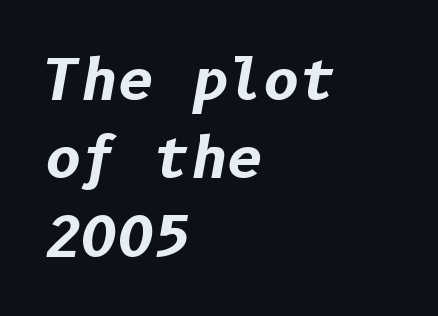
You'd pick this weight for a headline — it's a proper bold. Default kerning and tracking; the words read as compact shapes. The strip under each line holds only bare page. Is there much room between lines? A standard amount, neither cramped nor airy.
